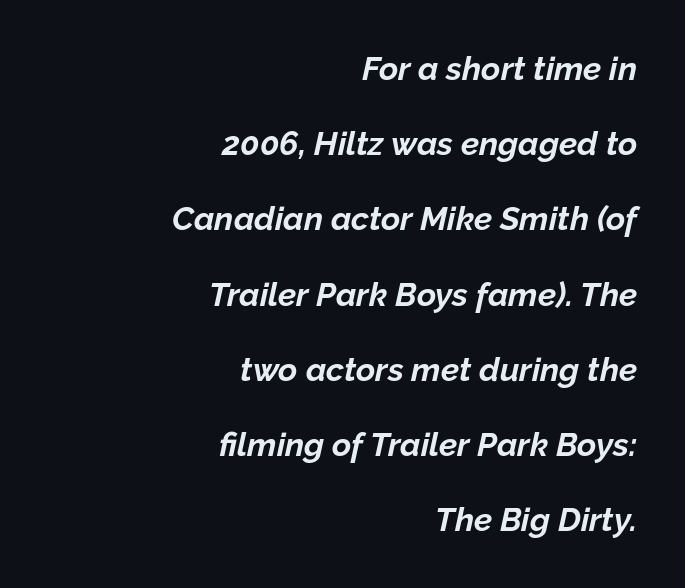
Q: Is the text bold? A: Yes.
Q: Is the text italic (slanted)? A: Yes, it leans right by about 12 degrees.
Q: Is the text underlined? A: No.
Q: How is the paragraph aligned? A: Right-aligned.
Q: Is the spacing between letters normal or unusually wide? A: Normal.
Q: Is the spacing between lines tight, normal or loose? A: Loose.
Q: Width (condensed, normal, or wide)? A: Normal.
Q: Stroke contrast? A: Low.
Q: x-height? A: Medium.
Q: Monospaced? A: No.
